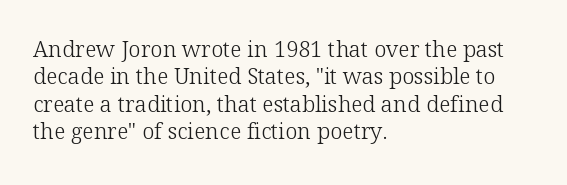
The image shows 22 px text type, upright; set left-aligned, normal line spacing (1.25x), normal letter spacing, not underlined.
